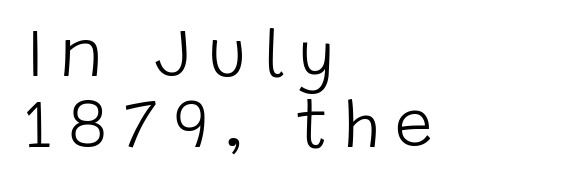
Q: Is the text bold? A: No.
Q: Is the text italic (slanted)? A: No, it is upright.
Q: Is the typeface a serif or a sans-serif typeface? A: Sans-serif.
Q: Is the text underlined? A: No.
Q: How is the paragraph aligned? A: Left-aligned.
Q: Is the spacing between letters normal or unusually wide? A: Unusually wide.
Q: Is the spacing between lines tight, normal or loose? A: Tight.
Q: Width (condensed, normal, or wide)? A: Normal.
Q: Stroke contrast? A: Low.
Q: x-height? A: Large.
Q: Monospaced? A: No.
